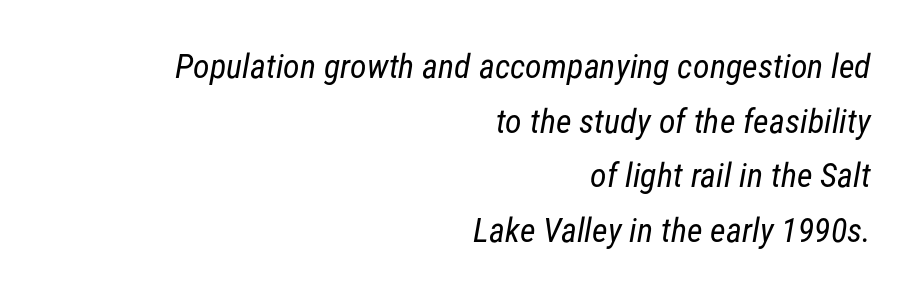
The image shows 34 px regular-weight, condensed sans-serif type; set right-aligned, normal line spacing (1.61x), normal letter spacing, not underlined; low stroke contrast and a medium x-height.
